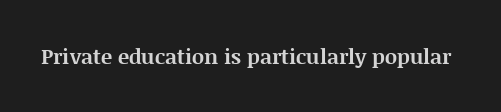
Q: Is the text bold? A: Yes.
Q: Is the text italic (slanted)? A: No, it is upright.
Q: Is the text underlined? A: No.
Q: Is the spacing between letters normal or unusually wide? A: Normal.
